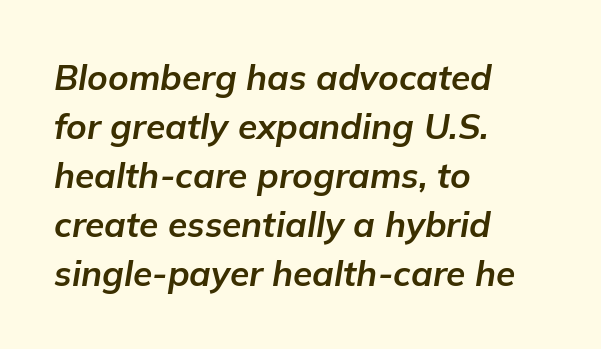
{"italic": "yes", "lean": "right", "slant_degrees": 9, "bold": "yes", "weight": "bold", "width": "normal", "stroke_contrast": "low", "x_height": "medium", "monospaced": "no", "underline": "no", "align": "left", "line_spacing": "normal", "line_spacing_ratio": 1.4, "letter_spacing": "normal", "letter_spacing_em": 0.0, "glyph_px": 35}
